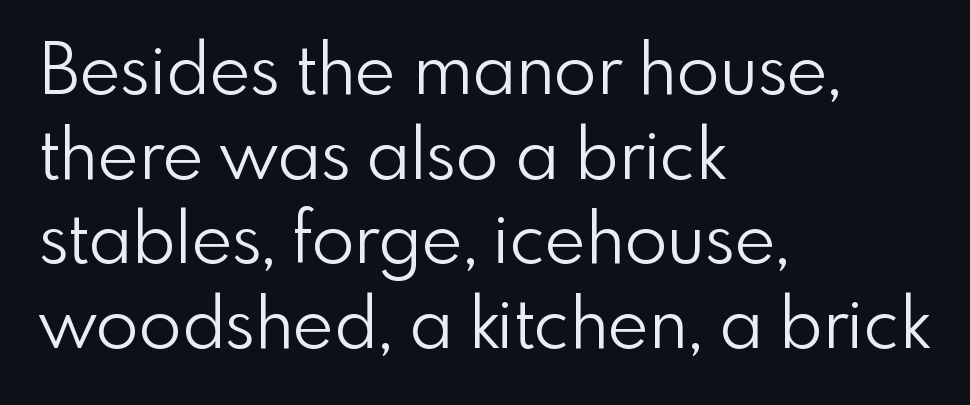
The passage is arranged the way most books set body copy — flush left. Looks like regular typesetting: each glyph gets only the width it needs. Each row of text sits above clean, open space. Upright lettering throughout.
